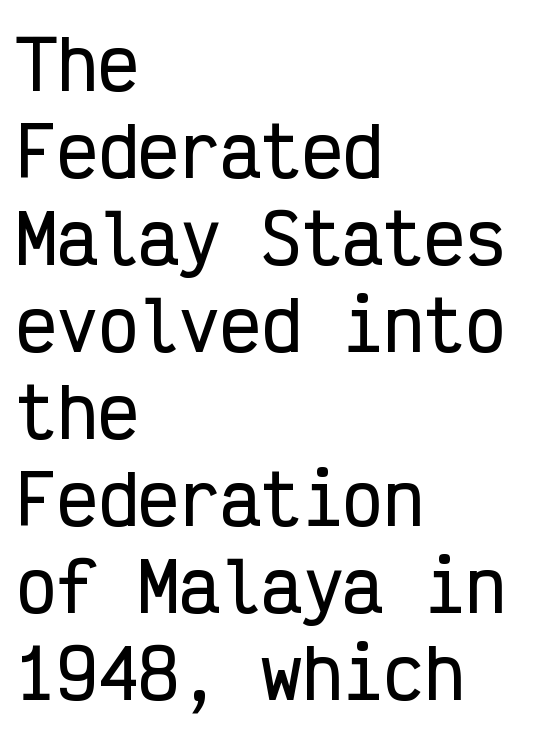
The image shows 68 px condensed sans-serif type, upright, monospaced; set left-aligned, normal line spacing (1.28x), normal letter spacing, not underlined; low stroke contrast and a medium x-height.
